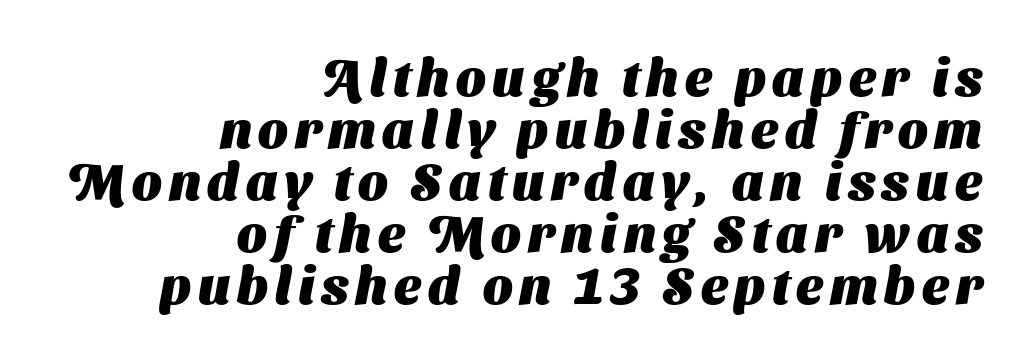
{"serif": "no", "bold": "yes", "weight": "heavy", "width": "normal", "stroke_contrast": "medium", "x_height": "medium", "monospaced": "no", "underline": "no", "align": "right", "line_spacing": "tight", "line_spacing_ratio": 1.0, "glyph_px": 52}
